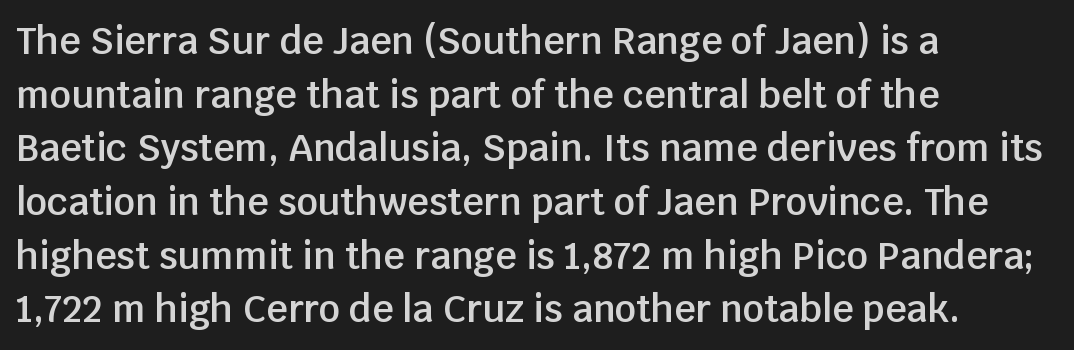
Q: Is the text bold? A: Semi-bold.
Q: Is the text italic (slanted)? A: No, it is upright.
Q: Is the typeface a serif or a sans-serif typeface? A: Sans-serif.
Q: Is the text underlined? A: No.
Q: How is the paragraph aligned? A: Left-aligned.
Q: Is the spacing between letters normal or unusually wide? A: Normal.
Q: Is the spacing between lines tight, normal or loose? A: Normal.
Q: Width (condensed, normal, or wide)? A: Normal.
Q: Stroke contrast? A: Low.
Q: x-height? A: Large.
Q: Monospaced? A: No.
